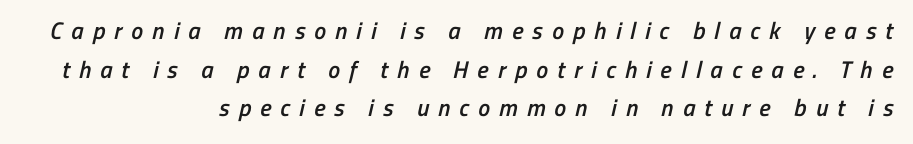
Q: Is the text bold? A: Semi-bold.
Q: Is the text underlined? A: No.
Q: How is the paragraph aligned? A: Right-aligned.
Q: Is the spacing between letters normal or unusually wide? A: Unusually wide.
Q: Is the spacing between lines tight, normal or loose? A: Normal.
